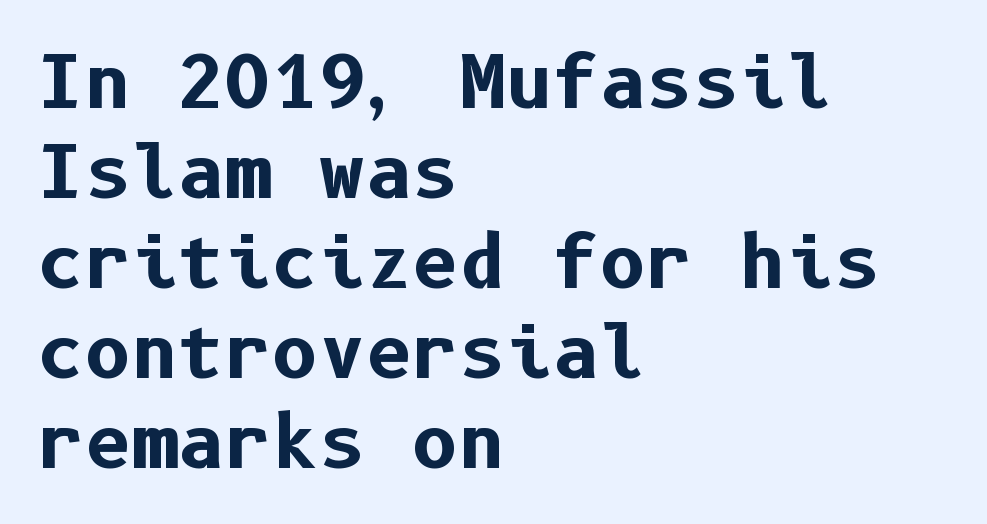
Q: Is the text bold? A: Yes.
Q: Is the text italic (slanted)? A: No, it is upright.
Q: Is the typeface a serif or a sans-serif typeface? A: Sans-serif.
Q: Is the text underlined? A: No.
Q: How is the paragraph aligned? A: Left-aligned.
Q: Is the spacing between letters normal or unusually wide? A: Normal.
Q: Is the spacing between lines tight, normal or loose? A: Normal.
Q: Width (condensed, normal, or wide)? A: Normal.
Q: Stroke contrast? A: Low.
Q: x-height? A: Medium.
